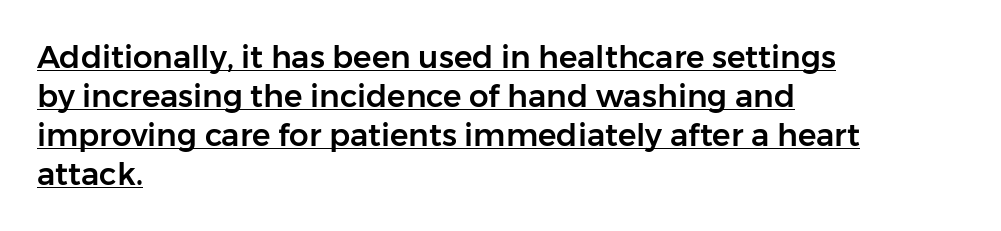
Q: Is the text italic (slanted)? A: No, it is upright.
Q: Is the typeface a serif or a sans-serif typeface? A: Sans-serif.
Q: Is the text underlined? A: Yes.
Q: How is the paragraph aligned? A: Left-aligned.
Q: Is the spacing between letters normal or unusually wide? A: Normal.
Q: Is the spacing between lines tight, normal or loose? A: Normal.
Q: Width (condensed, normal, or wide)? A: Normal.
Q: Stroke contrast? A: Low.
Q: x-height? A: Medium.
Q: Monospaced? A: No.
